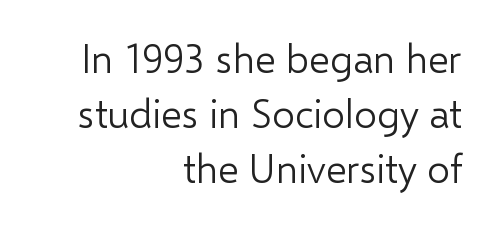
The image shows 40 px light sans-serif type, upright; set right-aligned, normal line spacing (1.37x), normal letter spacing, not underlined; low stroke contrast and a medium x-height.
